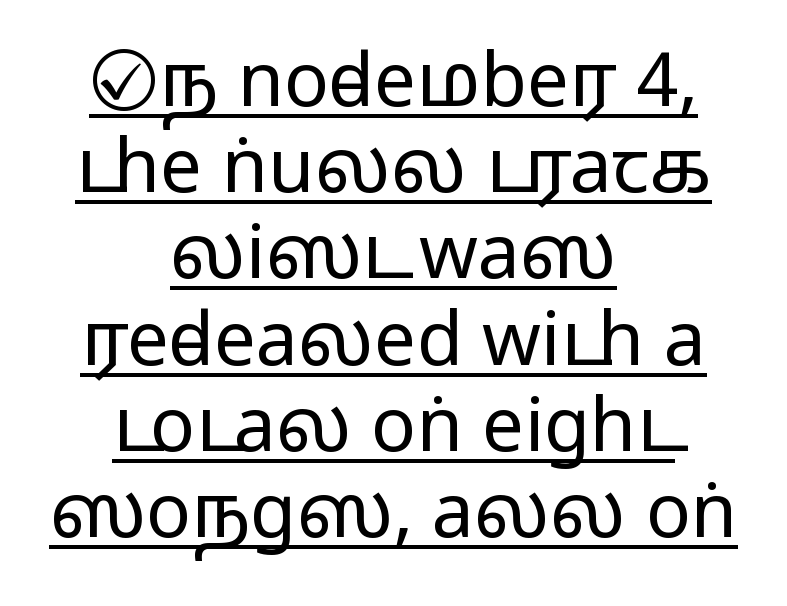
What decoration does the sample have? An underline. This sample has the flowing, uneven cadence of proportional lettering. Visually the block forms a symmetrical silhouette, jagged on both flanks. The weight would be labelled regular, book, light, or lighter still. The passage shown is typeset with a sans-serif family.
